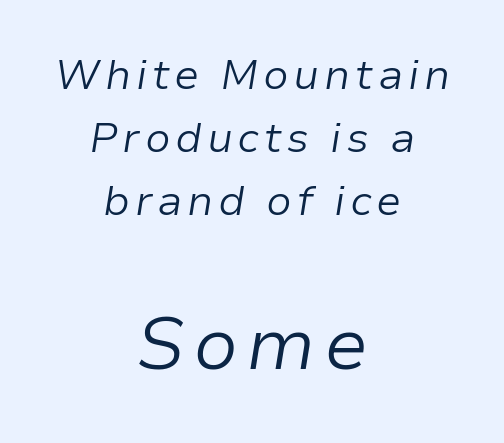
The image shows 74 px light type, italic (leaning right); set centered, normal line spacing (1.5x), not underlined; the second (bottom) block is 1.76x larger; low stroke contrast and a medium x-height.
